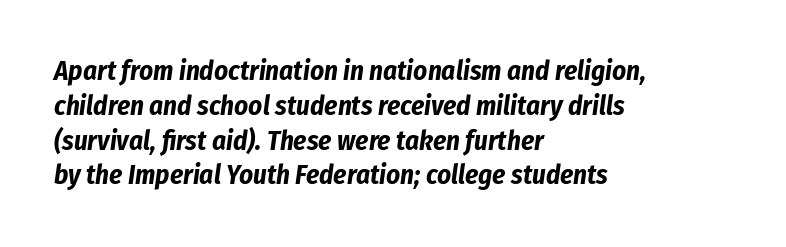
{"italic": "yes", "lean": "right", "slant_degrees": 8, "bold": "yes", "underline": "no", "align": "left", "line_spacing": "normal", "line_spacing_ratio": 1.29, "letter_spacing": "normal", "letter_spacing_em": 0.0, "glyph_px": 27}
